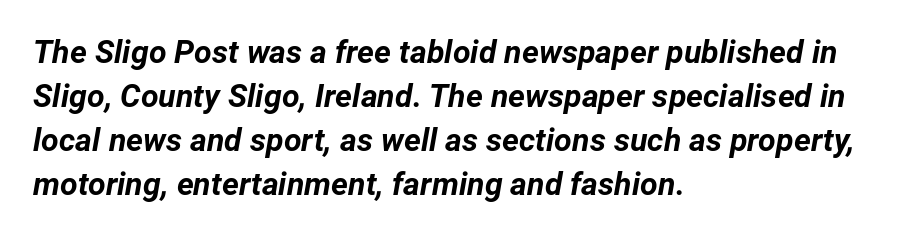
{"italic": "yes", "lean": "right", "slant_degrees": 12, "bold": "yes", "weight": "bold", "width": "normal", "stroke_contrast": "low", "x_height": "medium", "monospaced": "no", "underline": "no", "align": "left", "line_spacing": "normal", "line_spacing_ratio": 1.37, "letter_spacing": "normal", "letter_spacing_em": 0.0, "glyph_px": 32}
